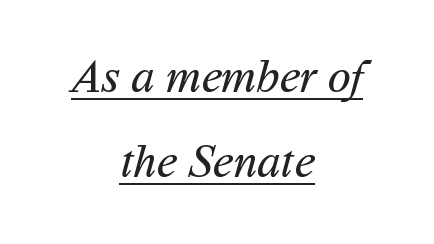
{"serif": "no", "bold": "no", "weight": "regular", "width": "normal", "stroke_contrast": "medium", "x_height": "medium", "monospaced": "no", "underline": "yes", "align": "center", "line_spacing_ratio": 1.81, "letter_spacing": "normal", "letter_spacing_em": 0.0, "glyph_px": 47}
